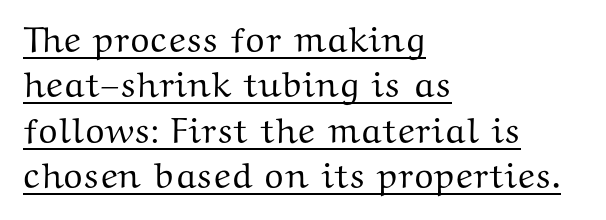
The image shows 36 px wide serif type, upright; set left-aligned, normal line spacing (1.26x), normal letter spacing, underlined; medium stroke contrast and a medium x-height.
